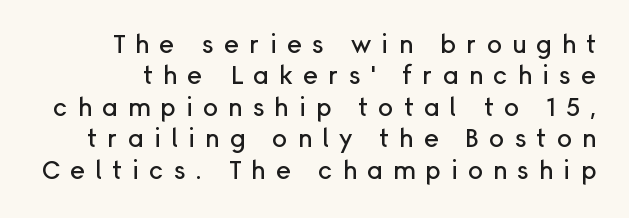
The image shows 25 px text type, upright; set normal line spacing (1.26x), unusually wide letter spacing (+0.4 em), not underlined.
